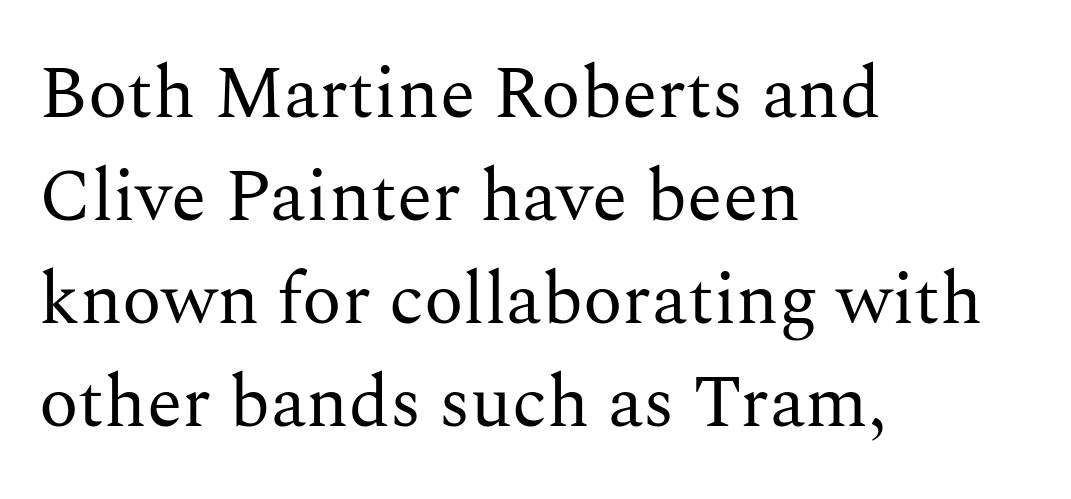
The image shows 73 px regular-weight serif type, upright; set left-aligned, normal line spacing (1.41x), normal letter spacing, not underlined; medium stroke contrast and a medium x-height.
